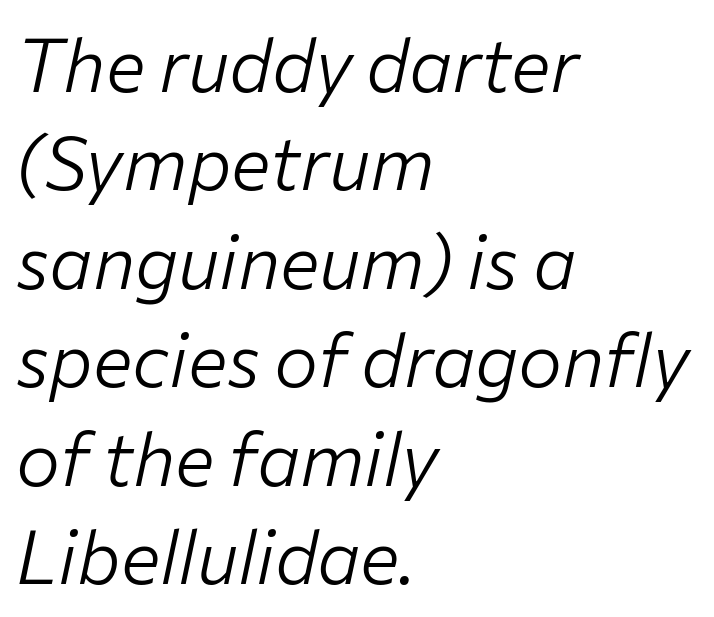
Q: Is the text bold? A: No.
Q: Is the text italic (slanted)? A: Yes, it leans right by about 12 degrees.
Q: Is the text underlined? A: No.
Q: How is the paragraph aligned? A: Left-aligned.
Q: Is the spacing between letters normal or unusually wide? A: Normal.
Q: Is the spacing between lines tight, normal or loose? A: Normal.
Q: Width (condensed, normal, or wide)? A: Normal.
Q: Stroke contrast? A: Low.
Q: x-height? A: Medium.
Q: Monospaced? A: No.
